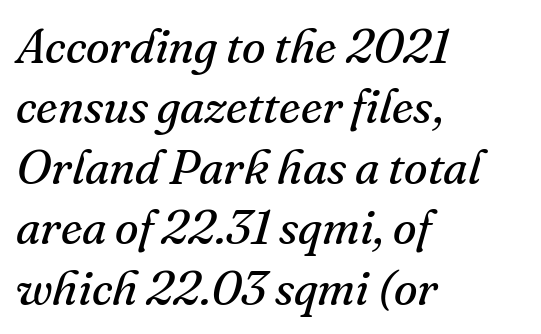
The image shows 48 px regular-weight serif type, italic (leaning right); set left-aligned, normal line spacing (1.26x), normal letter spacing, not underlined; medium stroke contrast and a small x-height.
